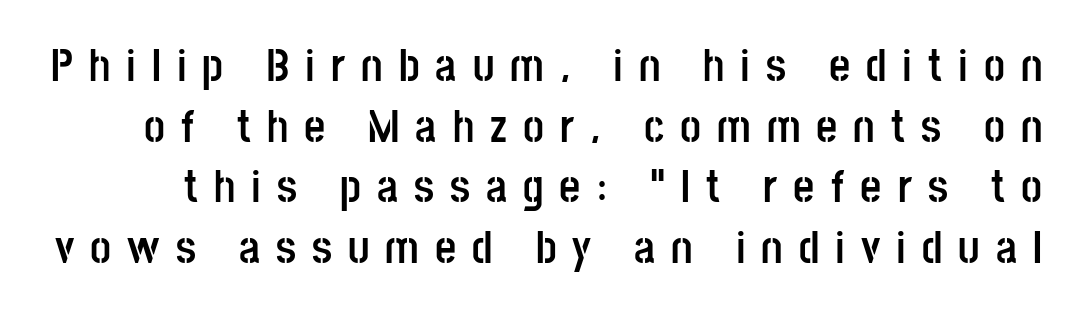
The image shows 46 px semibold, condensed sans-serif type, upright; set normal line spacing (1.32x), unusually wide letter spacing (+0.35 em), not underlined; low stroke contrast and a large x-height.
